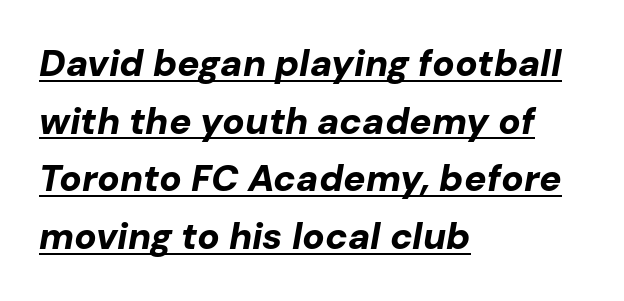
Here the designer chose a conventional face with non-uniform glyph widths. Emphasis by weight is at full strength: bold. Is the letter spacing exaggerated? No — it looks like the ordinary default. A typesetter would mark this as italic. Every row of glyphs begins at an identical x-position on the left. Caption: lettering with a line underneath.
